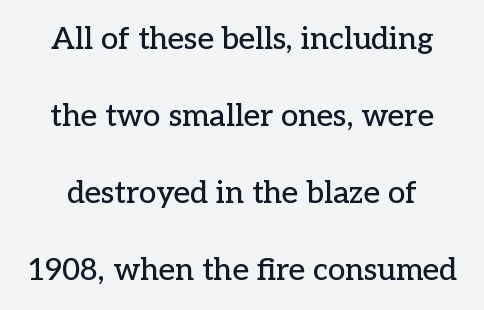
The image shows 31 px serif type, upright; set loose line spacing (2.48x), normal letter spacing, not underlined; low stroke contrast and a medium x-height.
